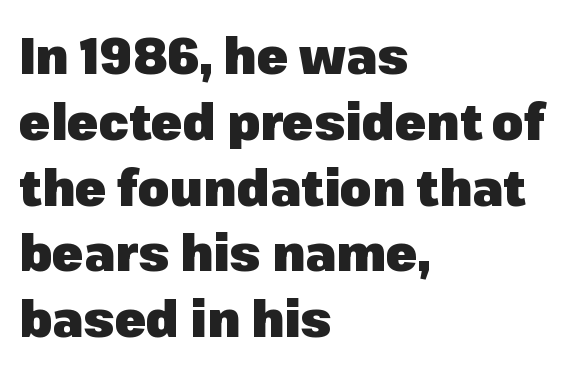
You could not count columns in this text — the font is proportionally spaced. These lines are set flush left with a ragged right edge. Quick note: underline off. Letterform terminals end flat and unadorned throughout the passage. Honestly, the letter spacing is just normal — you wouldn't notice it.
